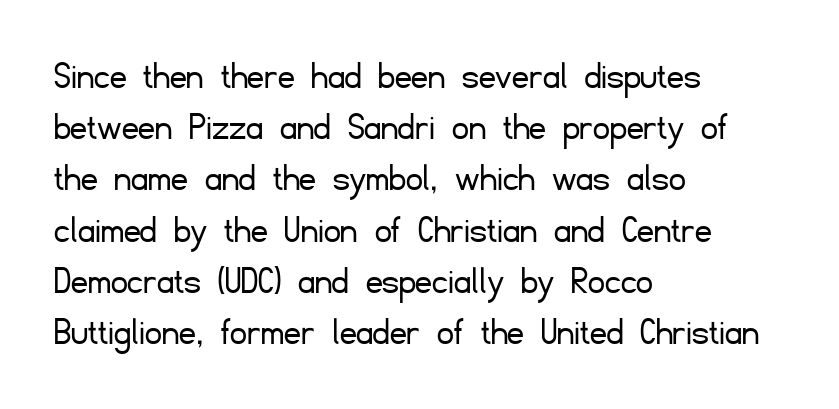
{"serif": "no", "italic": "no", "bold": "no", "weight": "light", "width": "normal", "stroke_contrast": "low", "x_height": "small", "monospaced": "no", "underline": "no", "align": "left", "line_spacing": "normal", "line_spacing_ratio": 1.25, "letter_spacing": "normal", "letter_spacing_em": 0.0, "glyph_px": 41}
